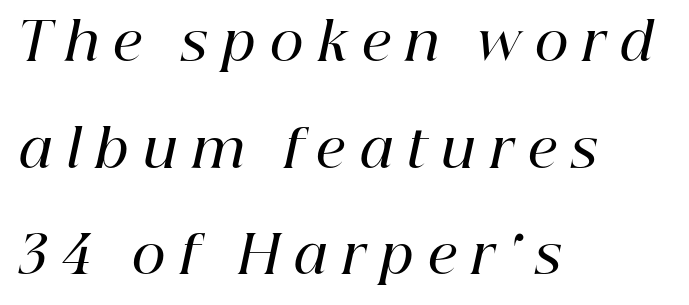
Q: Is the text bold? A: Semi-bold.
Q: Is the text italic (slanted)? A: Yes, it leans right by about 12 degrees.
Q: Is the typeface a serif or a sans-serif typeface? A: Serif.
Q: Is the text underlined? A: No.
Q: How is the paragraph aligned? A: Left-aligned.
Q: Is the spacing between letters normal or unusually wide? A: Unusually wide.
Q: Is the spacing between lines tight, normal or loose? A: Loose.
Q: Width (condensed, normal, or wide)? A: Normal.
Q: Stroke contrast? A: High.
Q: x-height? A: Medium.
Q: Monospaced? A: No.
